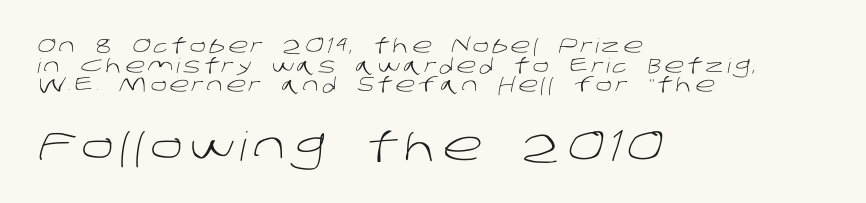
Q: Is the text bold? A: No.
Q: Is the typeface a serif or a sans-serif typeface? A: Sans-serif.
Q: Is the text underlined? A: No.
Q: How is the paragraph aligned? A: Left-aligned.
Q: Is the spacing between lines tight, normal or loose? A: Tight.
Q: Which block of text is set in a larger size, the first (top) or the second (bottom)? A: The second (bottom) one.
Q: Width (condensed, normal, or wide)? A: Normal.
Q: Stroke contrast? A: Low.
Q: x-height? A: Large.
Q: Monospaced? A: No.
